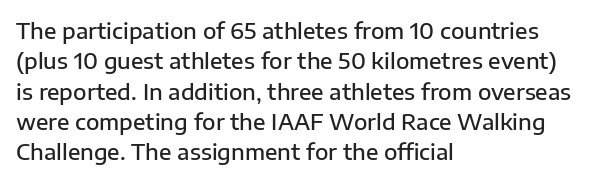
The lines sit at an ordinary, default distance from one another. Letter spacing: default. Check under the words: just untouched page. In terms of weight, the rendering is demibold, just under bold. Short and long lines alike share a common starting point at left. Quick note: not italic, upright.
